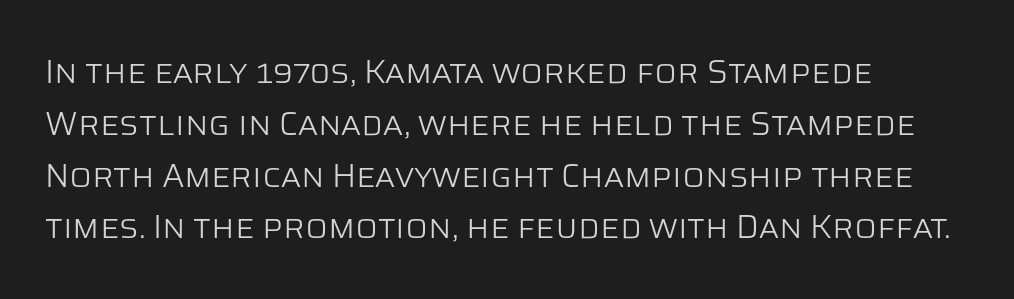
The image shows 33 px light sans-serif type, upright; set left-aligned, normal line spacing (1.57x), normal letter spacing, not underlined; low stroke contrast and a large x-height.
